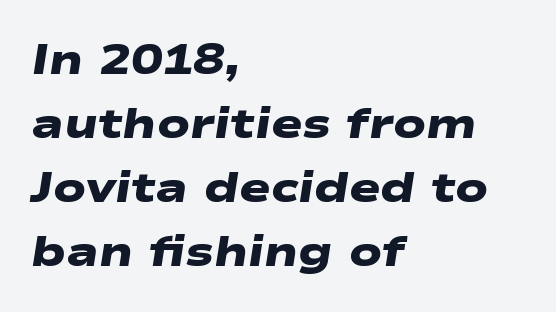
The image shows 42 px heavy, wide sans-serif type; set left-aligned, normal line spacing (1.52x), normal letter spacing, not underlined; low stroke contrast and a medium x-height.
